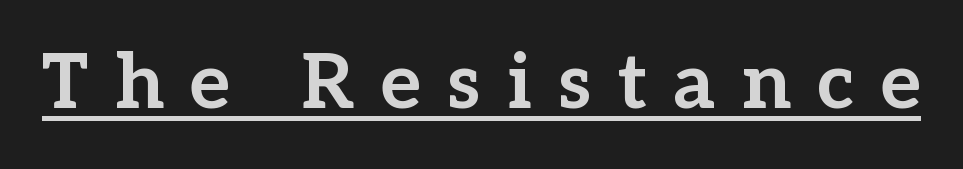
Q: Is the text bold? A: Yes.
Q: Is the text italic (slanted)? A: No, it is upright.
Q: Is the typeface a serif or a sans-serif typeface? A: Serif.
Q: Is the text underlined? A: Yes.
Q: Is the spacing between letters normal or unusually wide? A: Unusually wide.
Q: Width (condensed, normal, or wide)? A: Normal.
Q: Stroke contrast? A: Low.
Q: x-height? A: Medium.
Q: Monospaced? A: No.
